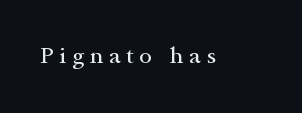
Between one letter and the next there's a generous, obvious gap. No chunkiness to these letters — they're not bold. You can tell it's not italic because the verticals are truly vertical. The space directly below the letters is spotless.
